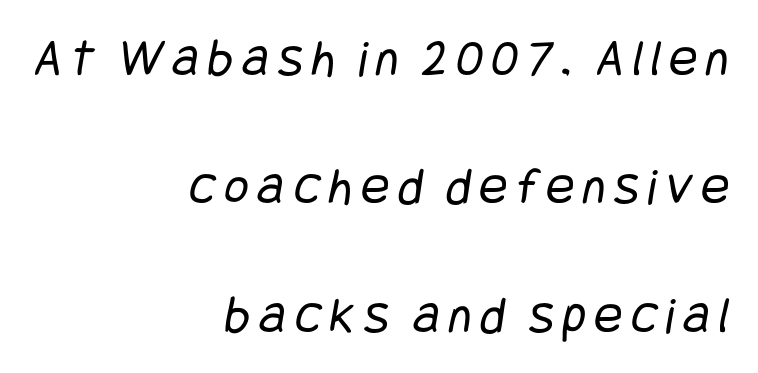
Q: Is the text bold? A: No.
Q: Is the typeface a serif or a sans-serif typeface? A: Sans-serif.
Q: Is the text underlined? A: No.
Q: How is the paragraph aligned? A: Right-aligned.
Q: Is the spacing between lines tight, normal or loose? A: Loose.
Q: Width (condensed, normal, or wide)? A: Condensed.
Q: Stroke contrast? A: Low.
Q: x-height? A: Large.
